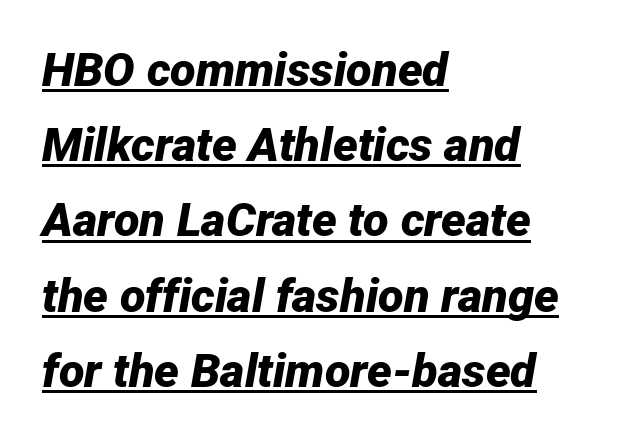
{"italic": "yes", "lean": "right", "slant_degrees": 12, "bold": "yes", "weight": "bold", "width": "normal", "stroke_contrast": "low", "x_height": "medium", "monospaced": "no", "underline": "yes", "align": "left", "line_spacing": "normal", "line_spacing_ratio": 1.6, "letter_spacing": "normal", "letter_spacing_em": 0.0, "glyph_px": 47}
